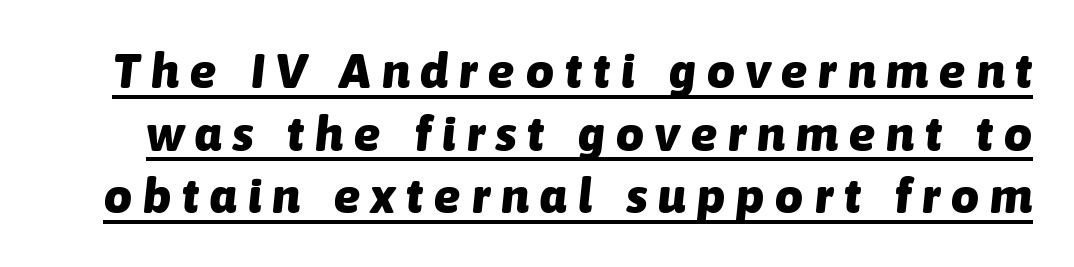
The image shows 49 px heavy type, italic (leaning right); set normal line spacing (1.28x), unusually wide letter spacing (+0.23 em), underlined; low stroke contrast and a medium x-height.
